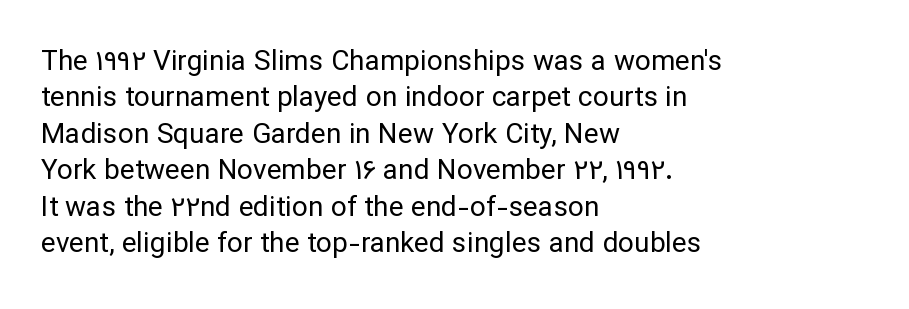
Q: Is the text bold? A: No.
Q: Is the text italic (slanted)? A: No, it is upright.
Q: Is the typeface a serif or a sans-serif typeface? A: Sans-serif.
Q: Is the text underlined? A: No.
Q: How is the paragraph aligned? A: Left-aligned.
Q: Is the spacing between letters normal or unusually wide? A: Normal.
Q: Is the spacing between lines tight, normal or loose? A: Normal.
Q: Width (condensed, normal, or wide)? A: Normal.
Q: Stroke contrast? A: Low.
Q: x-height? A: Medium.
Q: Monospaced? A: No.
